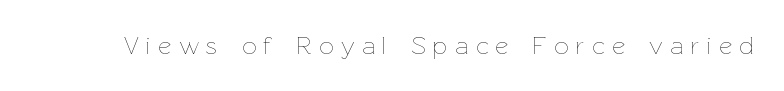
The image shows 25 px text type, upright; set unusually wide letter spacing (+0.31 em), not underlined.
